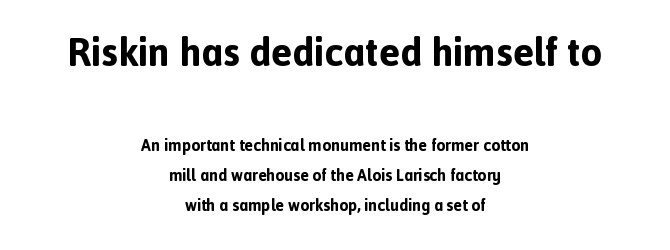
The image shows 39 px bold sans-serif type, upright; set centered, line spacing 1.85x, normal letter spacing, not underlined; the first (top) block is 2.44x larger; a medium x-height.
